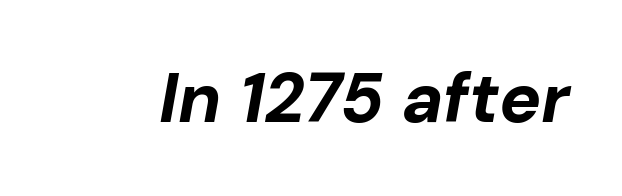
{"italic": "yes", "lean": "right", "slant_degrees": 10, "bold": "yes", "weight": "bold", "width": "normal", "stroke_contrast": "low", "x_height": "medium", "monospaced": "no", "underline": "no", "letter_spacing": "normal", "letter_spacing_em": 0.0, "glyph_px": 70}
